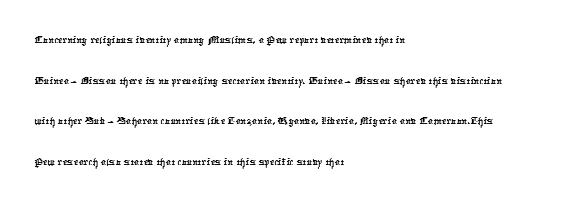
The letterforms sit shoulder to shoulder at normal distance. Successive baselines arrive at the customary interval. Beneath every word, the page is bare. The lines in this sample share a left origin and differ only in where they stop.
